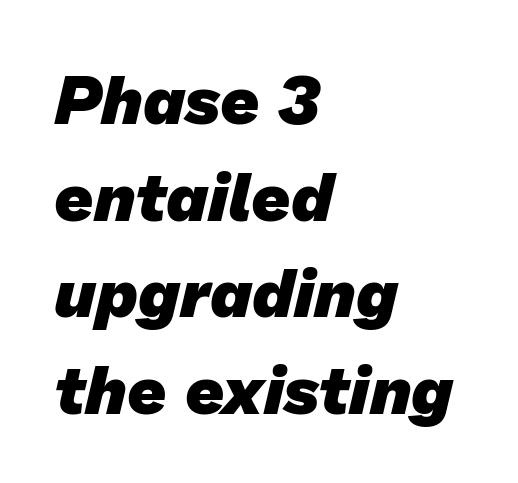
The image shows 68 px heavy sans-serif type; set left-aligned, normal line spacing (1.42x), normal letter spacing, not underlined; low stroke contrast and a medium x-height.
